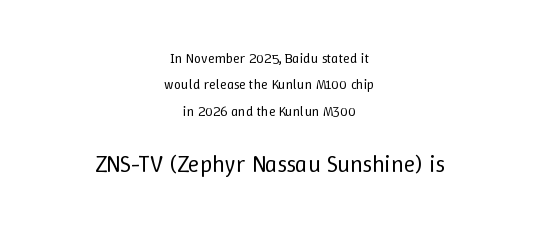
The image shows 24 px text type, upright; set centered, line spacing 1.89x, normal letter spacing, not underlined; the second (bottom) block is 1.71x larger.
